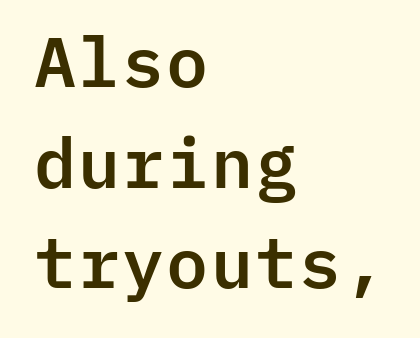
{"serif": "no", "italic": "no", "width": "normal", "stroke_contrast": "low", "x_height": "medium", "monospaced": "yes", "underline": "no", "align": "left", "line_spacing": "normal", "line_spacing_ratio": 1.46, "letter_spacing": "normal", "letter_spacing_em": 0.0, "glyph_px": 69}
